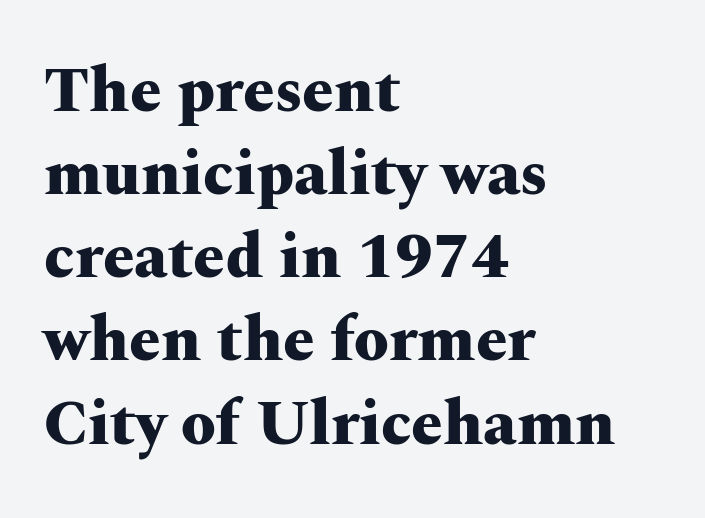
Q: Is the text bold? A: Yes.
Q: Is the text italic (slanted)? A: No, it is upright.
Q: Is the typeface a serif or a sans-serif typeface? A: Serif.
Q: Is the text underlined? A: No.
Q: How is the paragraph aligned? A: Left-aligned.
Q: Is the spacing between letters normal or unusually wide? A: Normal.
Q: Is the spacing between lines tight, normal or loose? A: Normal.
Q: Width (condensed, normal, or wide)? A: Wide.
Q: Stroke contrast? A: Medium.
Q: x-height? A: Medium.
Q: Monospaced? A: No.
